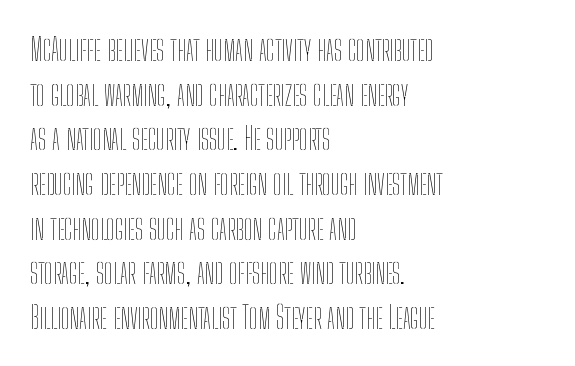
Q: Is the text bold? A: No.
Q: Is the text italic (slanted)? A: No, it is upright.
Q: Is the text underlined? A: No.
Q: How is the paragraph aligned? A: Left-aligned.
Q: Is the spacing between letters normal or unusually wide? A: Normal.
Q: Is the spacing between lines tight, normal or loose? A: Normal.
Q: Width (condensed, normal, or wide)? A: Condensed.
Q: Stroke contrast? A: Low.
Q: x-height? A: Medium.
Q: Monospaced? A: No.
